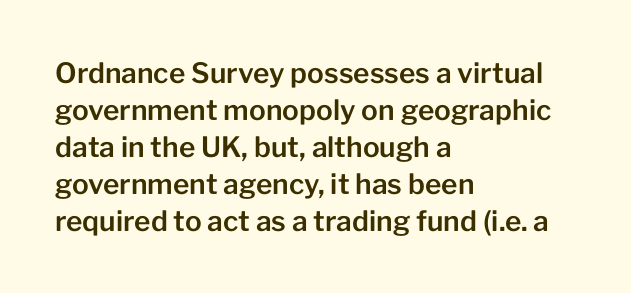
The image shows 28 px sans-serif type, upright; set left-aligned, normal line spacing (1.32x), normal letter spacing, not underlined; low stroke contrast and a medium x-height.
